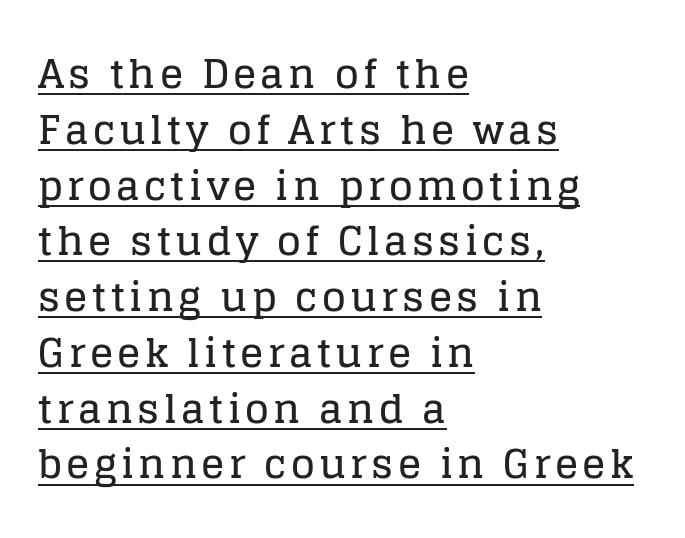
{"serif": "yes", "italic": "no", "width": "normal", "stroke_contrast": "low", "x_height": "large", "monospaced": "no", "underline": "yes", "align": "left", "line_spacing": "normal", "line_spacing_ratio": 1.43, "glyph_px": 39}
